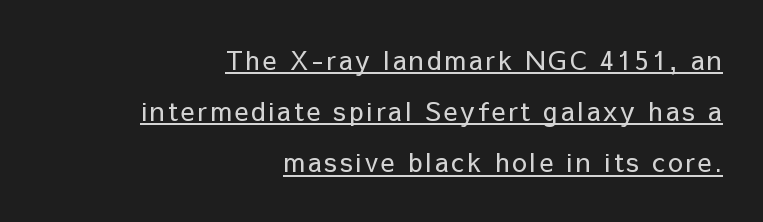
Every stem runs plumb, perpendicular to the baseline. Leading: increased. Heft: none added — not bold. Layout note: lines flush right. The passage shown is underscored from start to finish.
